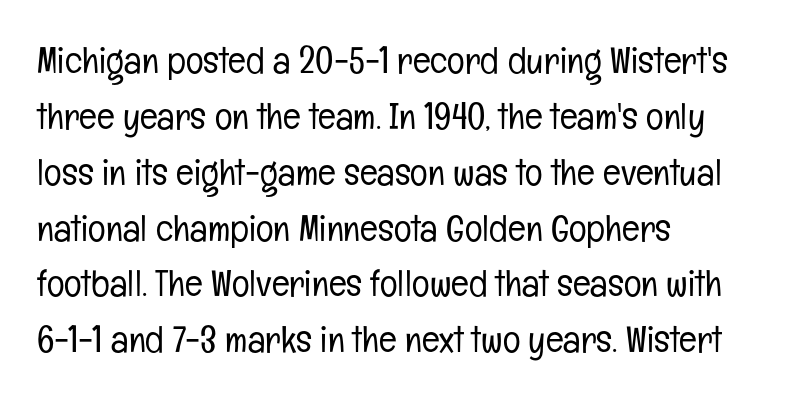
Q: Is the text bold? A: No.
Q: Is the text italic (slanted)? A: No, it is upright.
Q: Is the typeface a serif or a sans-serif typeface? A: Sans-serif.
Q: Is the text underlined? A: No.
Q: How is the paragraph aligned? A: Left-aligned.
Q: Is the spacing between letters normal or unusually wide? A: Normal.
Q: Is the spacing between lines tight, normal or loose? A: Normal.
Q: Width (condensed, normal, or wide)? A: Condensed.
Q: Stroke contrast? A: Low.
Q: x-height? A: Medium.
Q: Monospaced? A: No.
